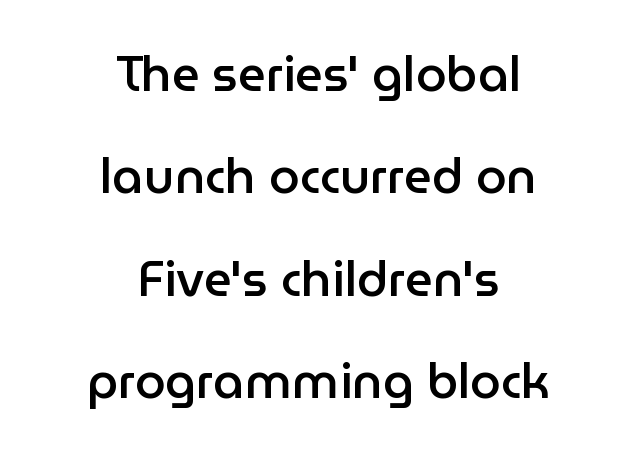
The image shows 49 px semibold sans-serif type, upright; set centered, loose line spacing (2.09x), normal letter spacing, not underlined; low stroke contrast and a medium x-height.
